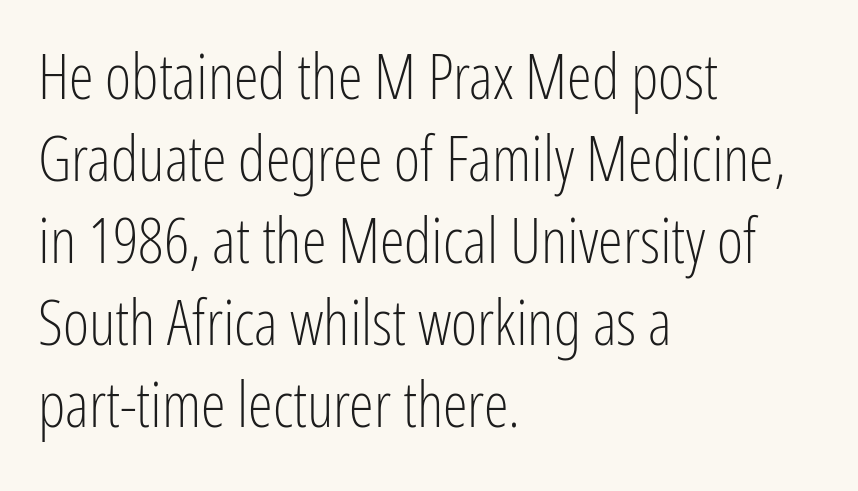
{"serif": "no", "italic": "no", "bold": "no", "weight": "light", "width": "condensed", "stroke_contrast": "low", "x_height": "medium", "monospaced": "no", "underline": "no", "align": "left", "line_spacing": "normal", "line_spacing_ratio": 1.3, "letter_spacing": "normal", "letter_spacing_em": 0.0, "glyph_px": 63}
